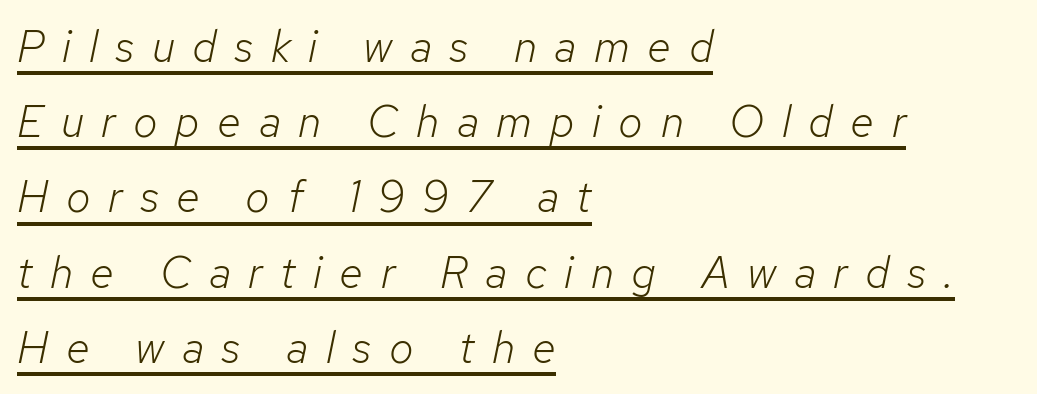
Each stroke keeps to a modest, everyday thickness or less. Do the characters align in a grid? No, the font is proportional. Like a heading marked for emphasis, these lines bear an underscore. Letter spacing: wide. The rendering anchors every line to the left-hand side. This is oblique type, the kind used for emphasis or titles.
